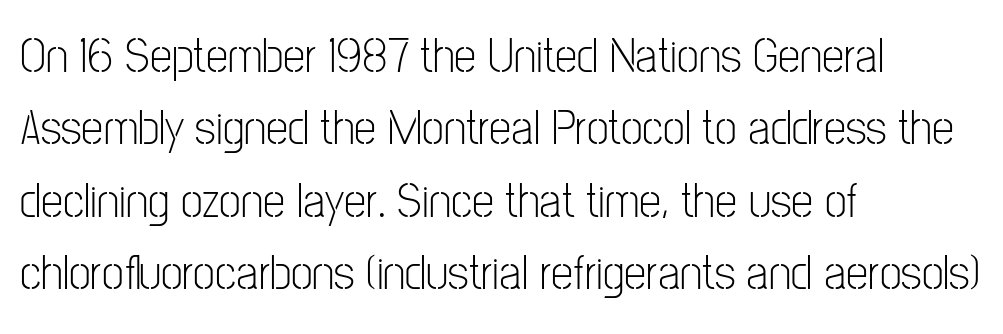
{"serif": "no", "italic": "no", "bold": "no", "weight": "light", "width": "condensed", "stroke_contrast": "low", "x_height": "medium", "monospaced": "no", "underline": "no", "align": "left", "line_spacing": "normal", "line_spacing_ratio": 1.45, "letter_spacing": "normal", "letter_spacing_em": 0.0, "glyph_px": 50}
